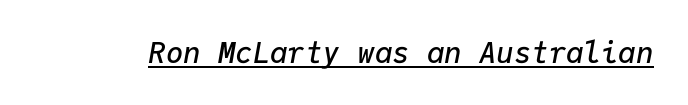
The image shows 29 px semibold type, italic (leaning right), monospaced; set normal letter spacing, underlined; low stroke contrast and a medium x-height.
